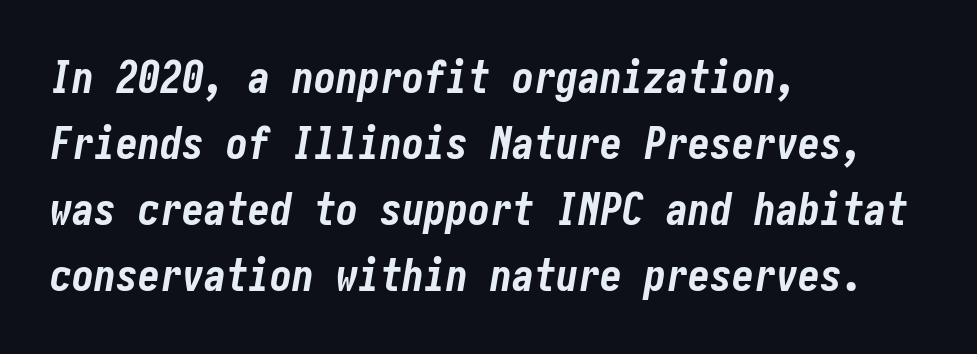
The image shows 44 px bold, condensed type, italic (leaning right); set left-aligned, normal line spacing (1.5x), normal letter spacing, not underlined; low stroke contrast and a medium x-height.
